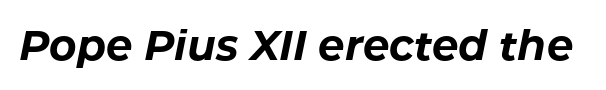
The characters look thick and weighty, a clear bold. The tracking reads as untouched default to a designer's eye. The rendering applies a slant to the glyphs. Varying glyph widths throughout — classic text-font behaviour. Underlining? Definitely not there.
